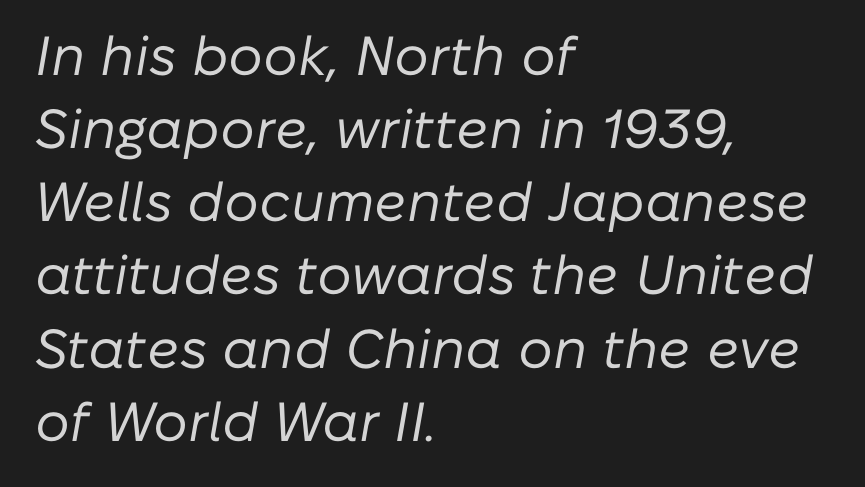
The lines sit at an ordinary, default distance from one another. This rendering uses left alignment, leaving the right contour irregular. Glyph-to-glyph distance matches everyday printed text. Descenders are the only things crossing below the line.
